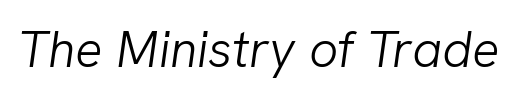
Q: Is the text bold? A: No.
Q: Is the text italic (slanted)? A: Yes, it leans right by about 8 degrees.
Q: Is the text underlined? A: No.
Q: Is the spacing between letters normal or unusually wide? A: Normal.
Q: Width (condensed, normal, or wide)? A: Normal.
Q: Stroke contrast? A: Low.
Q: x-height? A: Medium.
Q: Monospaced? A: No.
